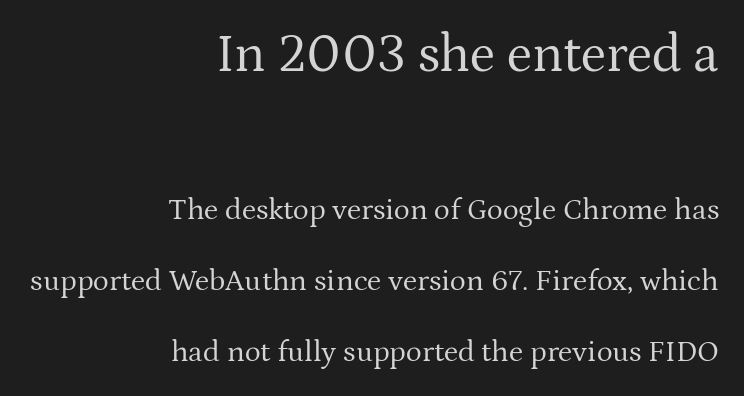
The image shows 53 px regular-weight serif type, upright; set right-aligned, loose line spacing (2.37x), normal letter spacing, not underlined; the first (top) block is 1.77x larger; medium stroke contrast and a medium x-height.
